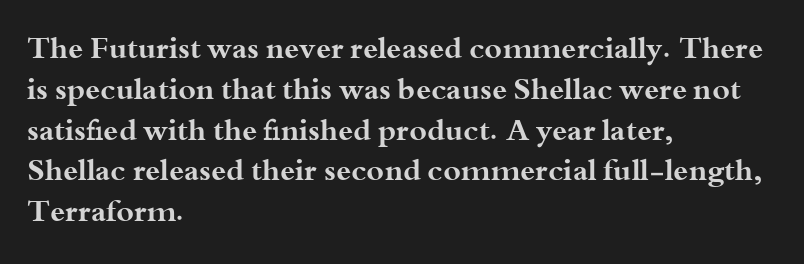
The rendering uses a bold face; every stroke is thick and dark. Style check: upright. The words here are not underlined. The passage shown is typed in a proportional face where columns would drift. The setting favours the left margin, as ordinary paragraphs usually do. This is serif lettering, the kind often seen in printed books.
